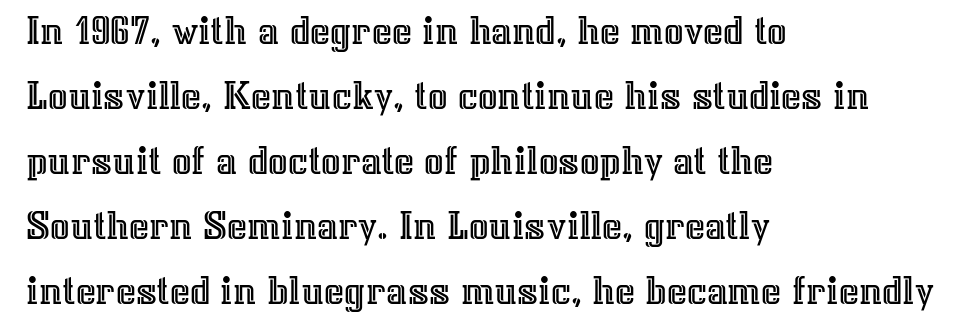
Q: Is the text italic (slanted)? A: No, it is upright.
Q: Is the text underlined? A: No.
Q: How is the paragraph aligned? A: Left-aligned.
Q: Is the spacing between letters normal or unusually wide? A: Normal.
Q: Is the spacing between lines tight, normal or loose? A: Normal.
Q: Width (condensed, normal, or wide)? A: Normal.
Q: x-height? A: Medium.
Q: Monospaced? A: No.
